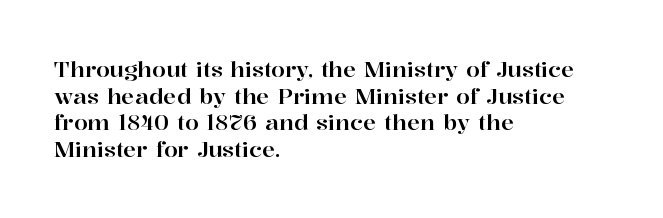
A student would call this left alignment; a typographer would say flush left, rag right. Nobody touched the tracking dial on this one. Tall strokes in this sample are plumb rather than angled. Descenders are the only things crossing below the line.
